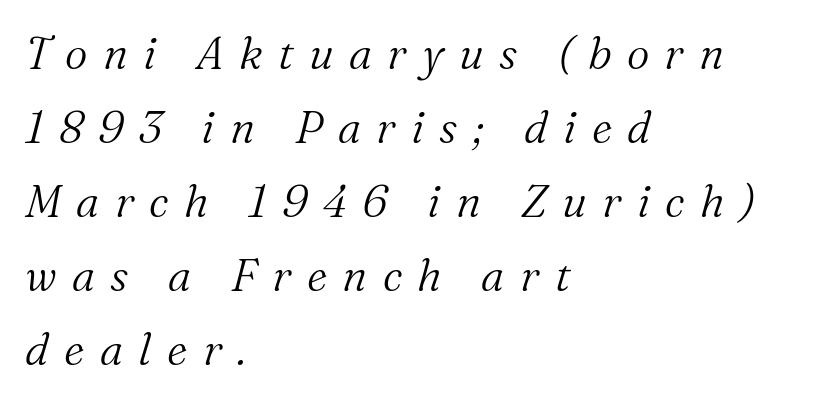
Letters rest on an invisible, unmarked baseline. Inter-character spacing is expanded well beyond the font's built-in metrics. This sample uses a serif face. Successive baselines arrive at the customary interval. Is the type slanted? Yes — the strokes lean at a clear angle.
